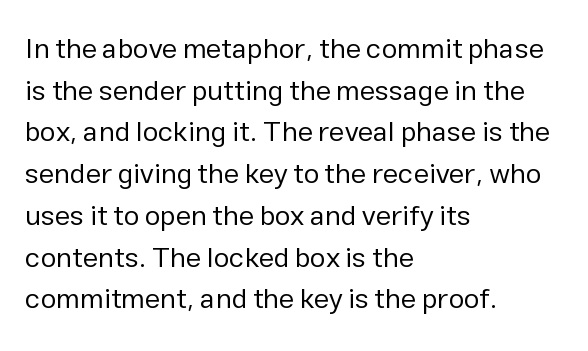
The image shows 28 px regular-weight sans-serif type, upright; set left-aligned, normal line spacing (1.49x), normal letter spacing, not underlined; low stroke contrast and a medium x-height.
